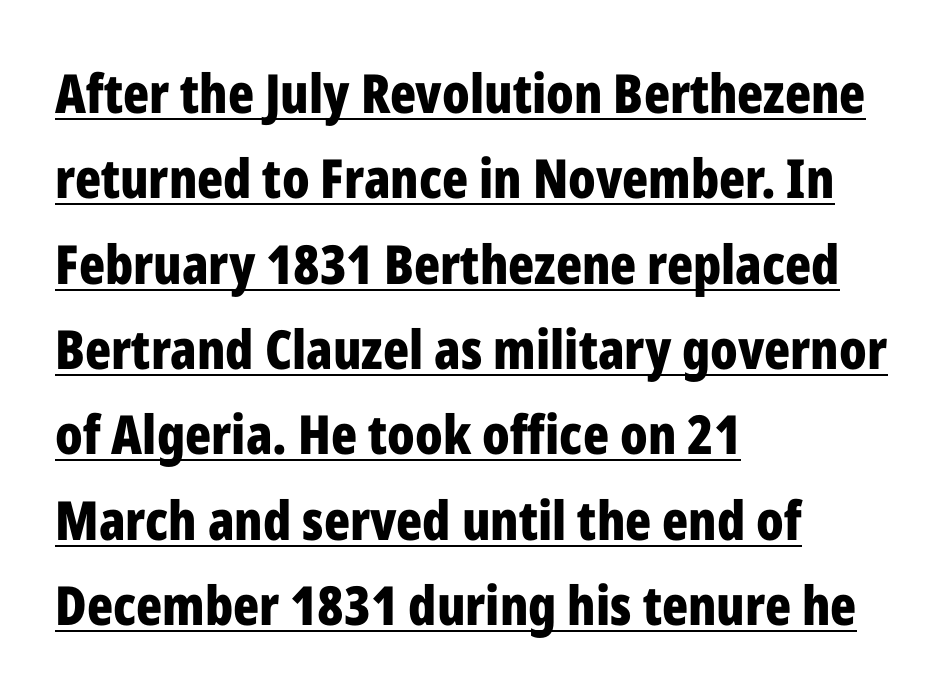
The image shows 54 px bold, condensed sans-serif type, upright; set left-aligned, normal line spacing (1.58x), normal letter spacing, underlined; low stroke contrast and a medium x-height.
